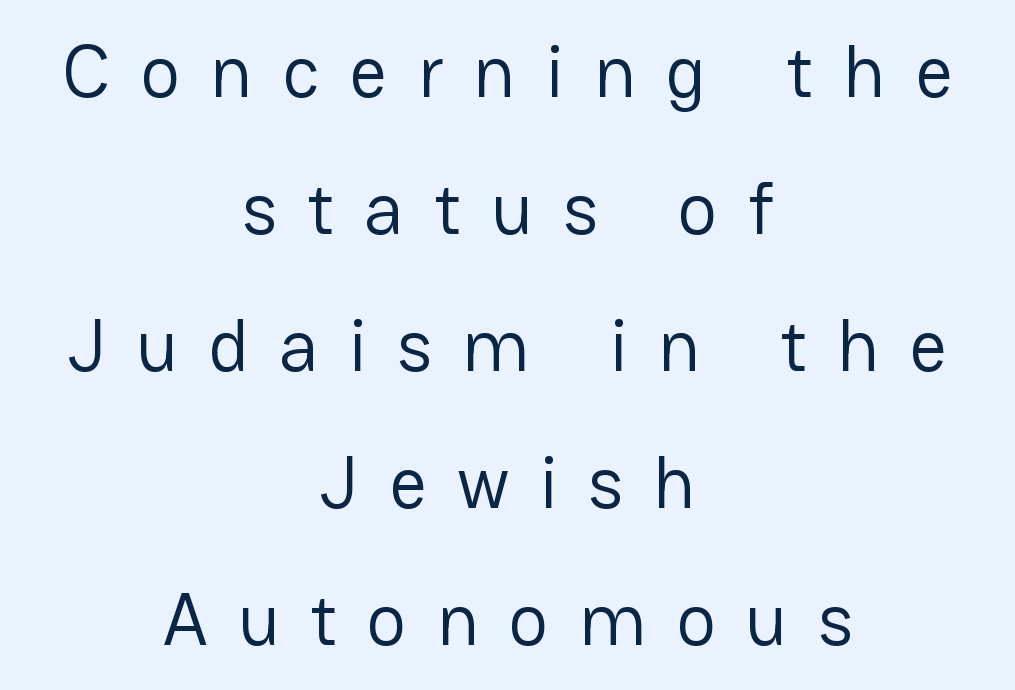
Q: Is the text bold? A: No.
Q: Is the text italic (slanted)? A: No, it is upright.
Q: Is the typeface a serif or a sans-serif typeface? A: Sans-serif.
Q: Is the text underlined? A: No.
Q: How is the paragraph aligned? A: Centered.
Q: Is the spacing between letters normal or unusually wide? A: Unusually wide.
Q: Width (condensed, normal, or wide)? A: Normal.
Q: Stroke contrast? A: Low.
Q: x-height? A: Medium.
Q: Monospaced? A: No.
